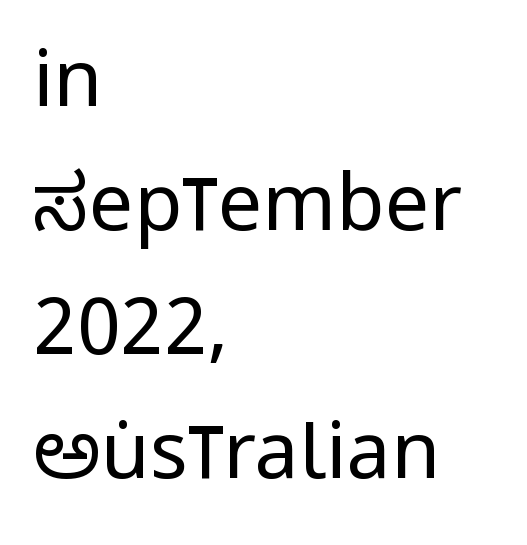
Every character sits straight up, as roman type does. Leftover space on each line is placed entirely after the last word. The letters sit at their default tracking, neither squeezed nor spread. Proportional: the letters do not fall into vertical columns.
